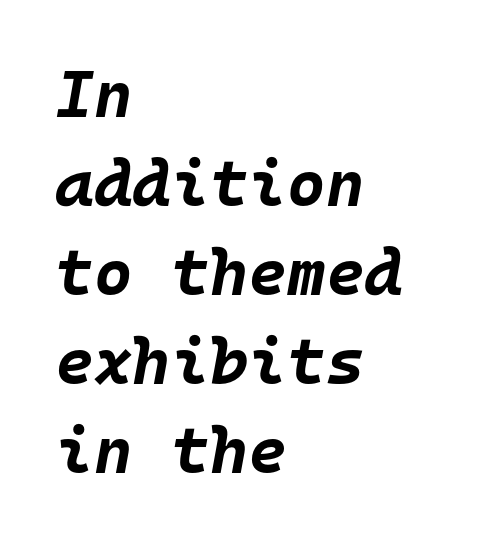
Q: Is the text bold? A: Yes.
Q: Is the text italic (slanted)? A: Yes, it leans right by about 10 degrees.
Q: Is the text underlined? A: No.
Q: How is the paragraph aligned? A: Left-aligned.
Q: Is the spacing between letters normal or unusually wide? A: Normal.
Q: Is the spacing between lines tight, normal or loose? A: Normal.
Q: Width (condensed, normal, or wide)? A: Normal.
Q: Stroke contrast? A: Low.
Q: x-height? A: Large.
Q: Monospaced? A: Yes.
